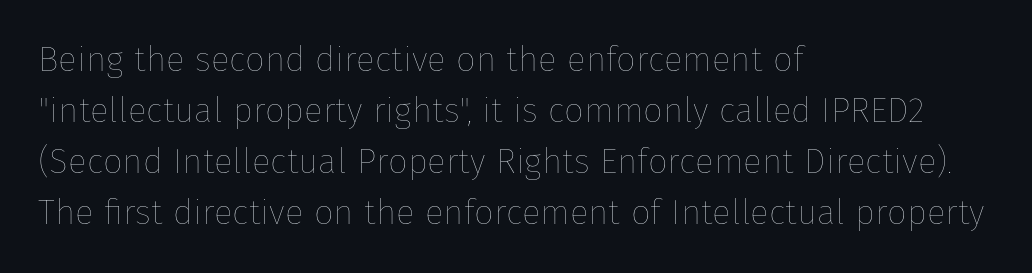
Q: Is the text bold? A: No.
Q: Is the text italic (slanted)? A: No, it is upright.
Q: Is the text underlined? A: No.
Q: How is the paragraph aligned? A: Left-aligned.
Q: Is the spacing between letters normal or unusually wide? A: Normal.
Q: Is the spacing between lines tight, normal or loose? A: Normal.
Q: Width (condensed, normal, or wide)? A: Normal.
Q: Stroke contrast? A: Low.
Q: x-height? A: Medium.
Q: Monospaced? A: No.
